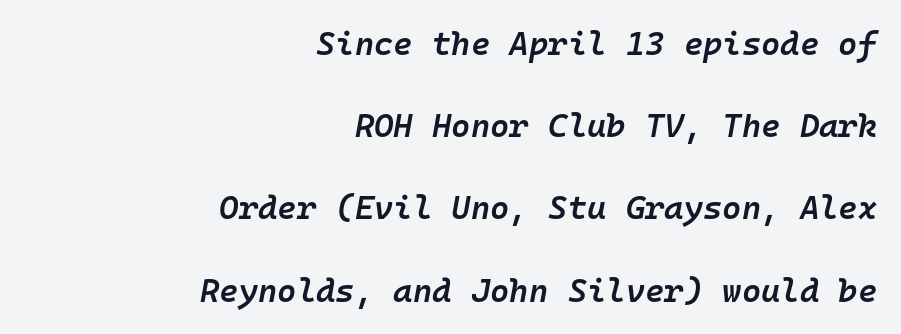
{"italic": "yes", "lean": "right", "slant_degrees": 10, "bold": "semi", "weight": "semibold", "width": "normal", "stroke_contrast": "low", "x_height": "medium", "monospaced": "yes", "underline": "no", "align": "right", "line_spacing": "loose", "line_spacing_ratio": 2.49, "letter_spacing": "normal", "letter_spacing_em": 0.0, "glyph_px": 33}
